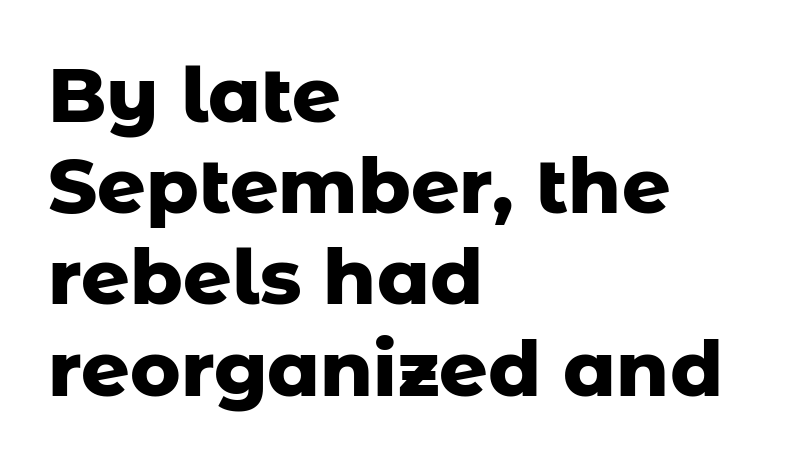
Q: Is the text bold? A: Yes.
Q: Is the text italic (slanted)? A: No, it is upright.
Q: Is the typeface a serif or a sans-serif typeface? A: Sans-serif.
Q: Is the text underlined? A: No.
Q: How is the paragraph aligned? A: Left-aligned.
Q: Is the spacing between letters normal or unusually wide? A: Normal.
Q: Width (condensed, normal, or wide)? A: Normal.
Q: Stroke contrast? A: Low.
Q: x-height? A: Medium.
Q: Monospaced? A: No.
